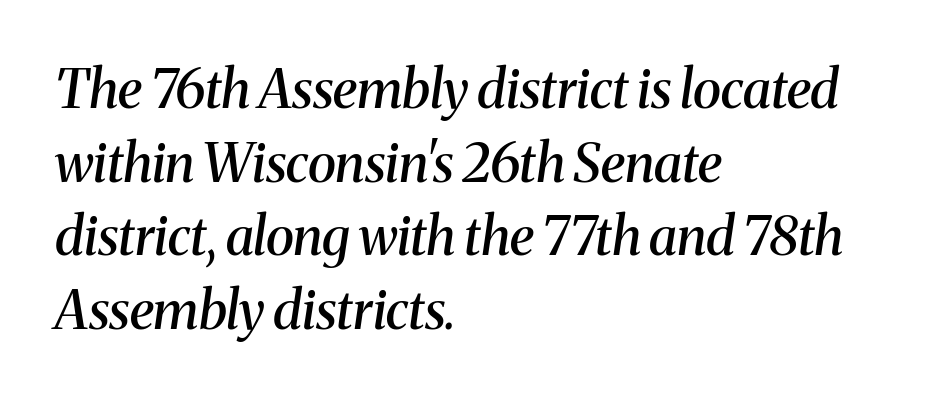
{"serif": "yes", "italic": "yes", "lean": "right", "slant_degrees": 8, "bold": "semi", "weight": "semibold", "width": "normal", "stroke_contrast": "medium", "x_height": "medium", "monospaced": "no", "underline": "no", "align": "left", "line_spacing": "normal", "line_spacing_ratio": 1.39, "letter_spacing": "normal", "letter_spacing_em": 0.0, "glyph_px": 53}
